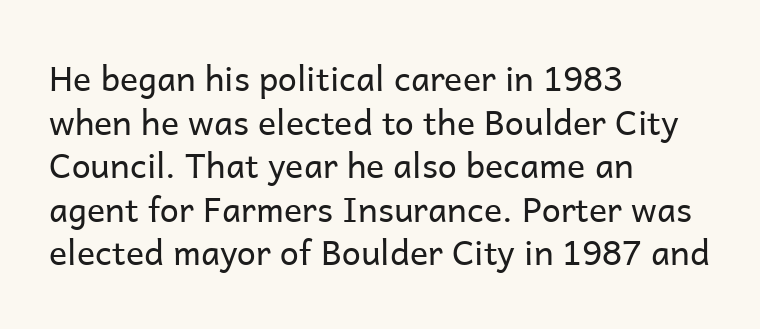
Q: Is the text bold? A: No.
Q: Is the text italic (slanted)? A: No, it is upright.
Q: Is the typeface a serif or a sans-serif typeface? A: Sans-serif.
Q: Is the text underlined? A: No.
Q: How is the paragraph aligned? A: Left-aligned.
Q: Is the spacing between letters normal or unusually wide? A: Normal.
Q: Is the spacing between lines tight, normal or loose? A: Normal.
Q: Width (condensed, normal, or wide)? A: Normal.
Q: Stroke contrast? A: Low.
Q: x-height? A: Medium.
Q: Monospaced? A: No.
